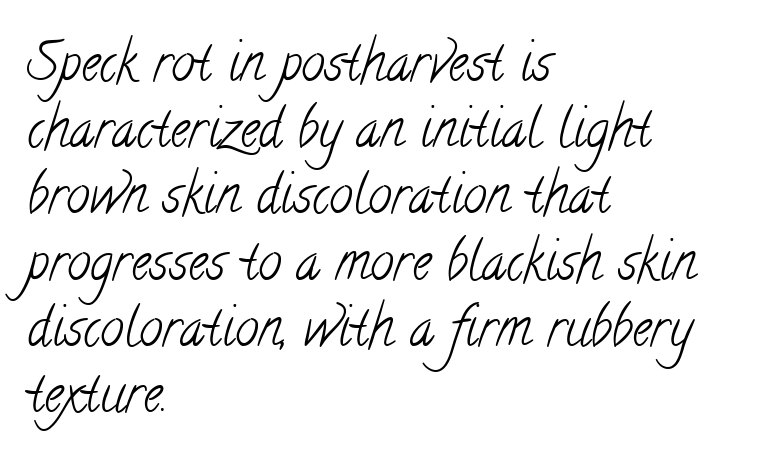
The image shows 53 px light, condensed serif type; set left-aligned, normal line spacing (1.25x), normal letter spacing, not underlined; low stroke contrast and a small x-height.
